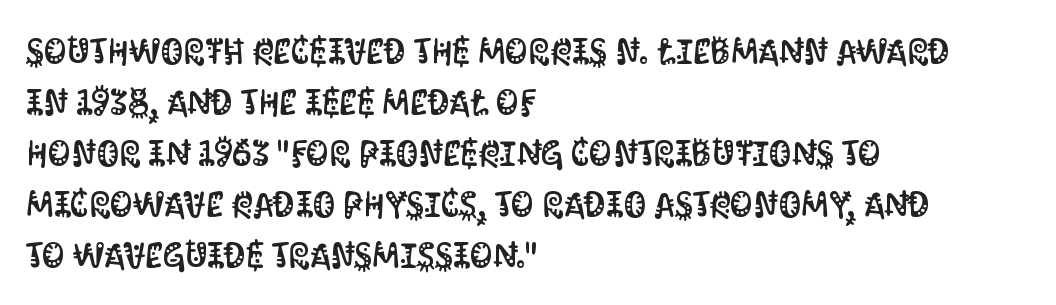
The rendering anchors every line to the left-hand side. Regarding leading, the lines here are spaced in the standard way. Posture: straight, roman, zero tilt. No extra tracking has been applied to these lines. The rendering uses natural spacing where letterforms have individual widths.
